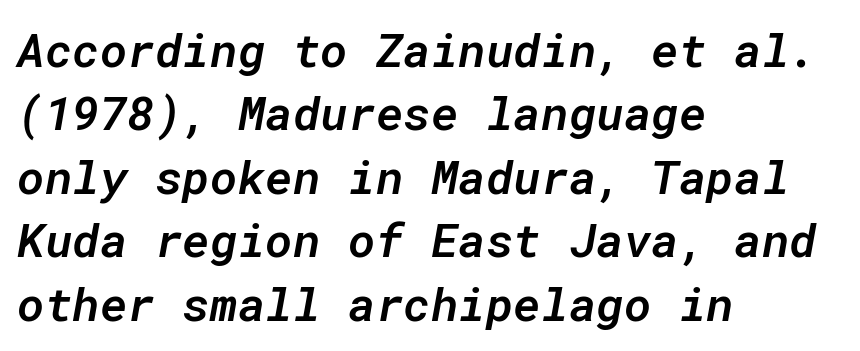
{"italic": "yes", "lean": "right", "slant_degrees": 10, "bold": "semi", "weight": "semibold", "width": "normal", "stroke_contrast": "low", "x_height": "medium", "monospaced": "yes", "underline": "no", "align": "left", "line_spacing": "normal", "line_spacing_ratio": 1.35, "letter_spacing": "normal", "letter_spacing_em": 0.0, "glyph_px": 47}
